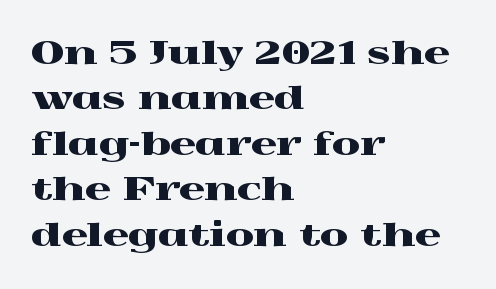
Q: Is the text italic (slanted)? A: No, it is upright.
Q: Is the typeface a serif or a sans-serif typeface? A: Serif.
Q: Is the text underlined? A: No.
Q: How is the paragraph aligned? A: Left-aligned.
Q: Is the spacing between letters normal or unusually wide? A: Normal.
Q: Is the spacing between lines tight, normal or loose? A: Normal.
Q: Width (condensed, normal, or wide)? A: Wide.
Q: x-height? A: Medium.
Q: Monospaced? A: No.
